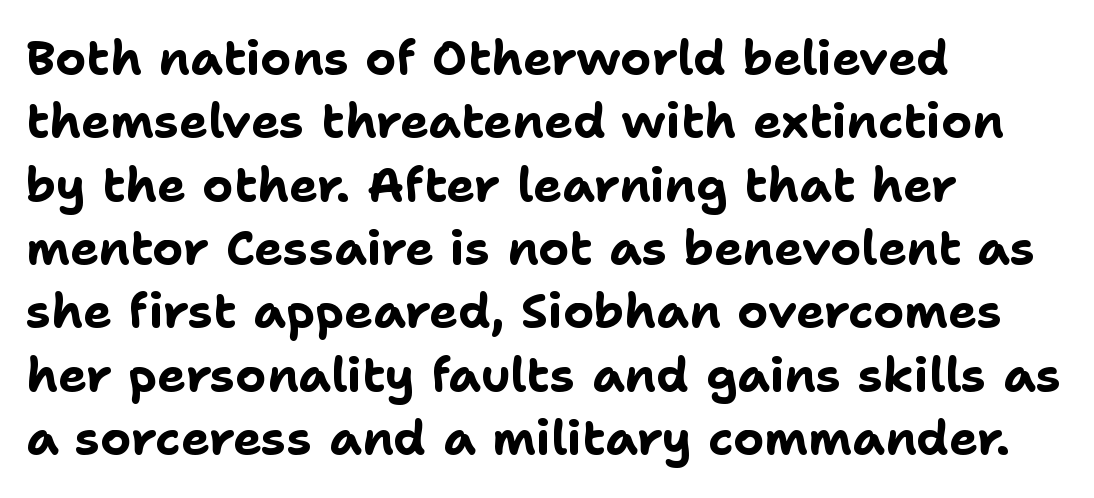
The image shows 48 px bold sans-serif type, upright; set left-aligned, normal line spacing (1.32x), normal letter spacing, not underlined; low stroke contrast and a medium x-height.
